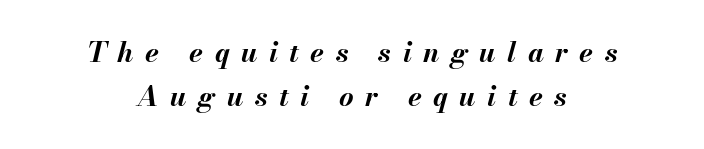
The image shows 28 px bold type, italic (leaning right); set centered, normal line spacing (1.58x), unusually wide letter spacing (+0.41 em), not underlined; medium stroke contrast and a small x-height.
